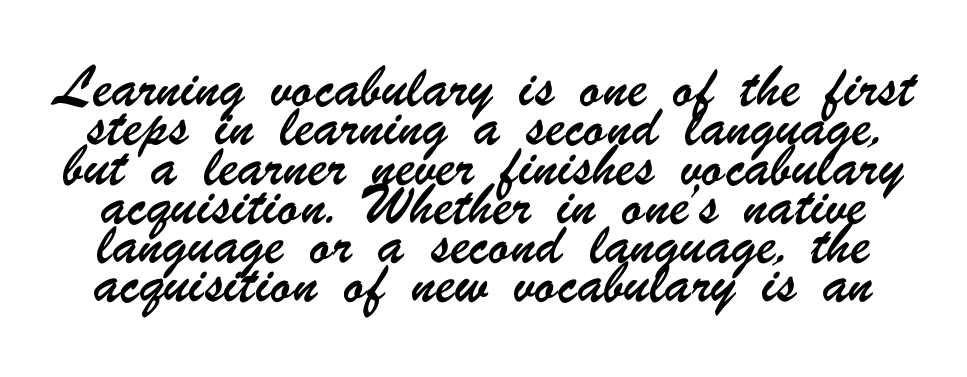
Q: Is the text underlined? A: No.
Q: Is the spacing between letters normal or unusually wide? A: Normal.
Q: Is the spacing between lines tight, normal or loose? A: Normal.
